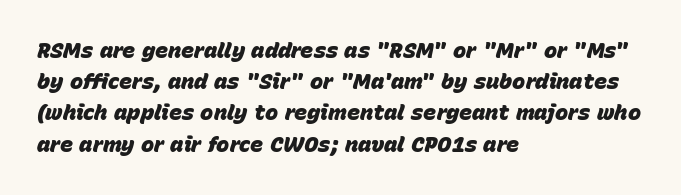
The rendering applies a slant to the glyphs. A classic flush-left, rag-right setting is used for this passage. Heft: maximum for text — a bold. Nobody drew a line under any word here. The horizontal fit of the characters is conventional and even. Regular leading.
